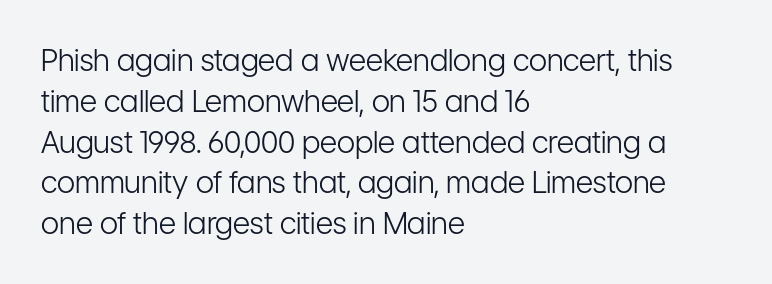
The image shows 30 px light, condensed sans-serif type, upright; set left-aligned, normal line spacing (1.36x), normal letter spacing, not underlined; low stroke contrast and a medium x-height.
